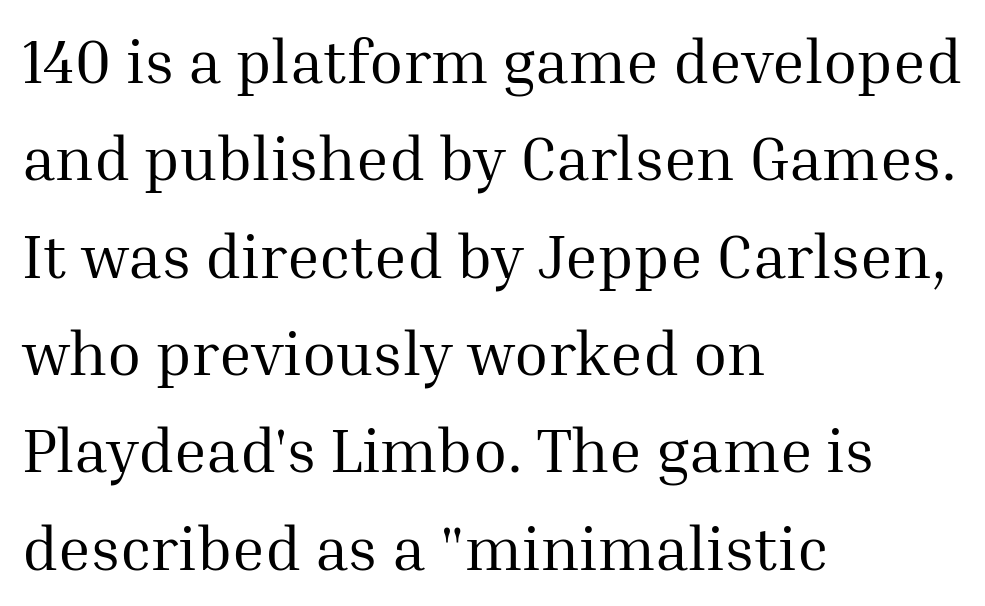
Q: Is the text bold? A: No.
Q: Is the text italic (slanted)? A: No, it is upright.
Q: Is the typeface a serif or a sans-serif typeface? A: Serif.
Q: Is the text underlined? A: No.
Q: How is the paragraph aligned? A: Left-aligned.
Q: Is the spacing between letters normal or unusually wide? A: Normal.
Q: Is the spacing between lines tight, normal or loose? A: Normal.
Q: Width (condensed, normal, or wide)? A: Normal.
Q: Stroke contrast? A: Medium.
Q: x-height? A: Medium.
Q: Monospaced? A: No.
